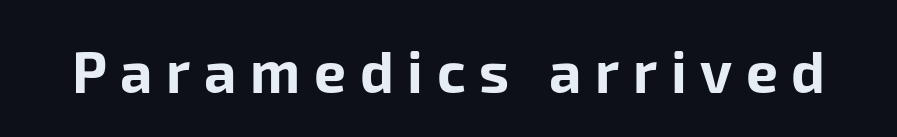
The image shows 57 px bold sans-serif type, upright; set unusually wide letter spacing (+0.24 em), not underlined; low stroke contrast and a medium x-height.
